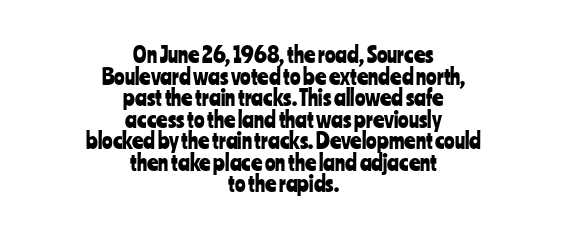
Q: Is the text italic (slanted)? A: No, it is upright.
Q: Is the text underlined? A: No.
Q: How is the paragraph aligned? A: Centered.
Q: Is the spacing between letters normal or unusually wide? A: Normal.
Q: Is the spacing between lines tight, normal or loose? A: Tight.
